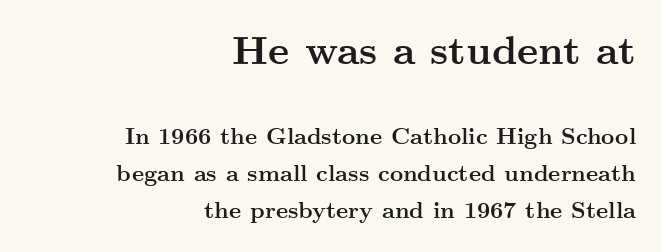
{"serif": "yes", "italic": "no", "bold": "yes", "weight": "semibold", "width": "wide", "stroke_contrast": "medium", "x_height": "small", "monospaced": "no", "underline": "no", "align": "right", "line_spacing": "normal", "line_spacing_ratio": 1.6, "letter_spacing": "normal", "letter_spacing_em": 0.0, "larger_block": "first", "size_ratio": 1.74, "glyph_px": 40}
